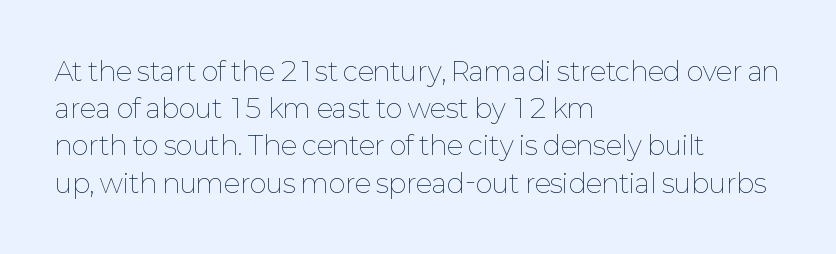
The image shows 26 px text type, upright; set left-aligned, normal line spacing (1.43x), normal letter spacing, not underlined.
